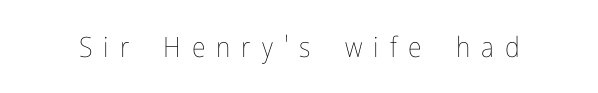
The passage shown is not bold in any degree. Posture: upright roman. The specimen omits any rule beneath the text block's lines. Letter spacing: wide. Proportional: the letters do not fall into vertical columns.
